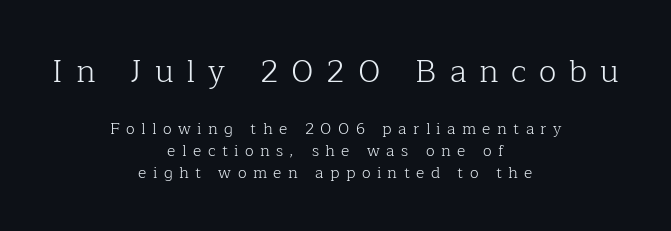
Descenders hang freely into open space. The passage shown stacks its lines at a standard gap. Italic? Not at all — the glyphs are vertical. The weight would be labelled regular, book, light, or lighter still. The letters in the upper block stand taller than those in the block below.
